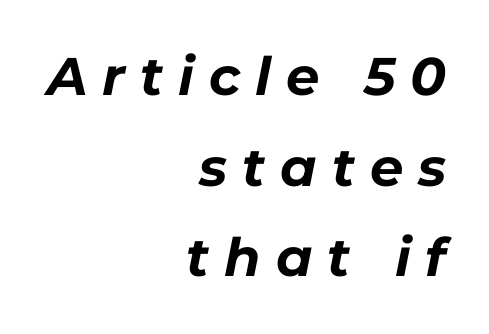
Q: Is the text bold? A: Yes.
Q: Is the text italic (slanted)? A: Yes, it leans right by about 11 degrees.
Q: Is the text underlined? A: No.
Q: How is the paragraph aligned? A: Right-aligned.
Q: Is the spacing between letters normal or unusually wide? A: Unusually wide.
Q: Width (condensed, normal, or wide)? A: Normal.
Q: Stroke contrast? A: Low.
Q: x-height? A: Medium.
Q: Monospaced? A: No.
